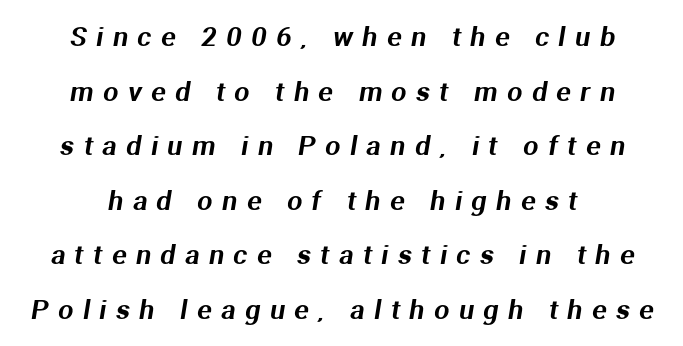
The image shows 27 px text type; set centered, loose line spacing (2.02x), unusually wide letter spacing (+0.35 em), not underlined.
